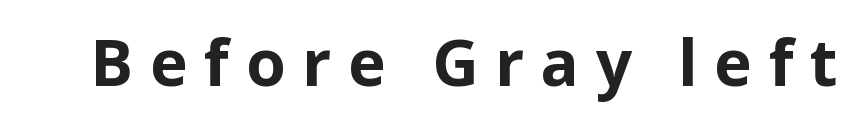
Q: Is the text bold? A: Yes.
Q: Is the text italic (slanted)? A: No, it is upright.
Q: Is the typeface a serif or a sans-serif typeface? A: Sans-serif.
Q: Is the text underlined? A: No.
Q: Is the spacing between letters normal or unusually wide? A: Unusually wide.
Q: Width (condensed, normal, or wide)? A: Normal.
Q: Stroke contrast? A: Low.
Q: x-height? A: Medium.
Q: Monospaced? A: No.
